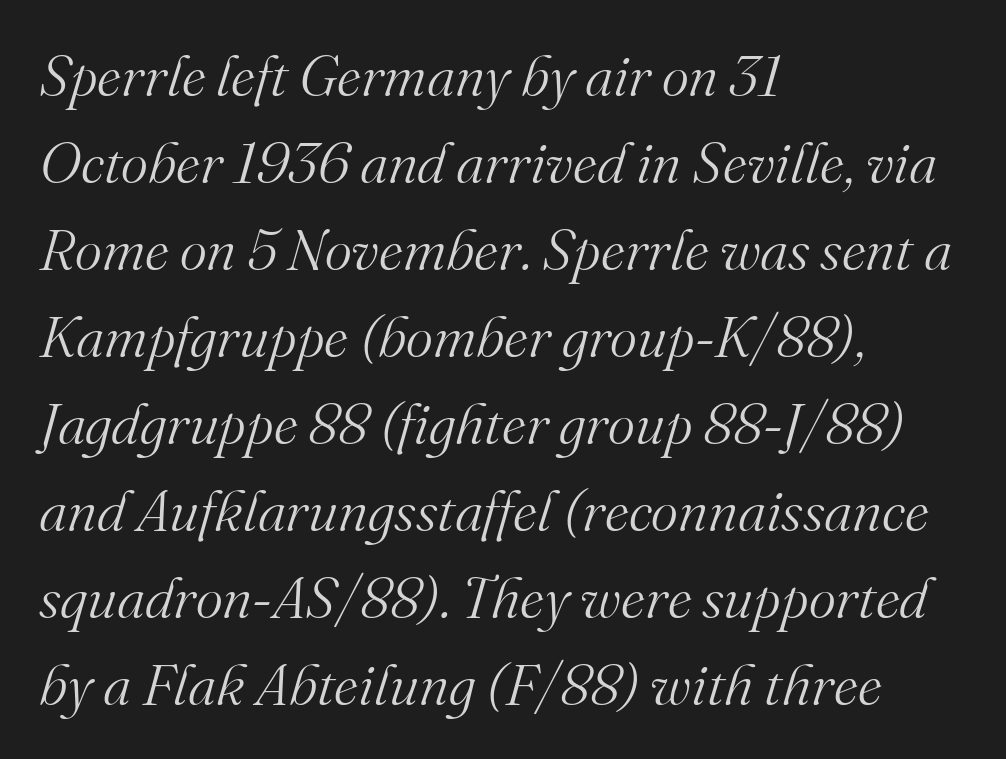
This reads as an unemphasized weight, regular at the heaviest. Proportional: the letters do not fall into vertical columns. Evenly set lines give the paragraph a standard silhouette. Little horizontal feet cap the strokes, marking this as serif type. Glance below the letters and you will spot only blank space. The paragraph has a hard left edge and a soft right edge.
